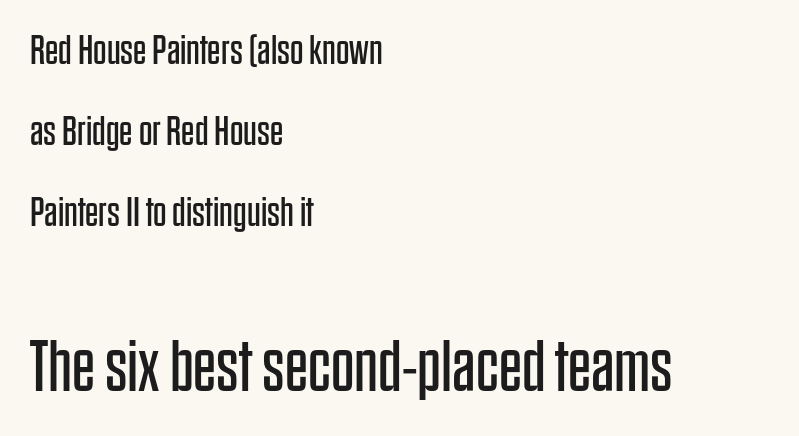
{"serif": "no", "italic": "no", "bold": "no", "weight": "regular", "width": "condensed", "stroke_contrast": "low", "x_height": "large", "monospaced": "no", "underline": "no", "align": "left", "line_spacing": "loose", "line_spacing_ratio": 1.93, "letter_spacing": "normal", "letter_spacing_em": 0.0, "larger_block": "second", "size_ratio": 1.74, "glyph_px": 73}
